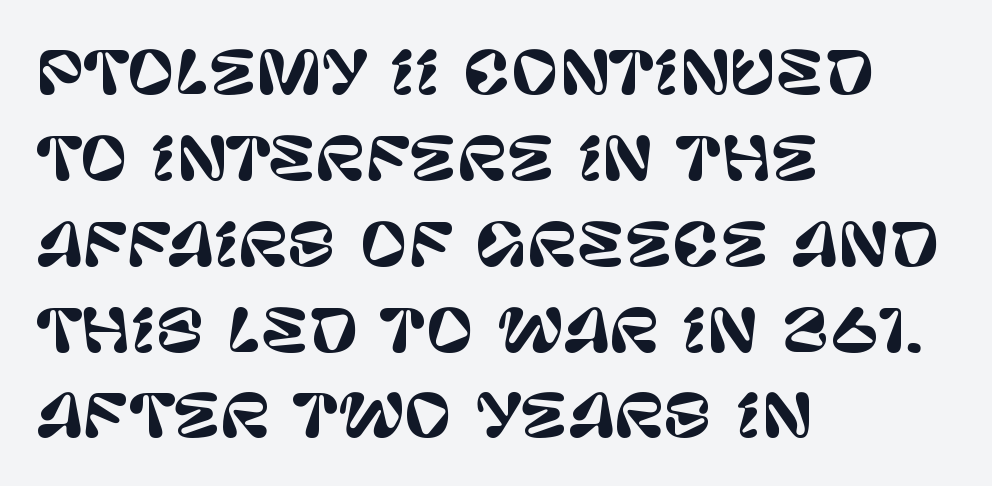
{"serif": "no", "width": "normal", "stroke_contrast": "low", "x_height": "large", "monospaced": "no", "underline": "no", "align": "left", "line_spacing": "normal", "line_spacing_ratio": 1.48, "letter_spacing": "normal", "letter_spacing_em": 0.0, "glyph_px": 58}
